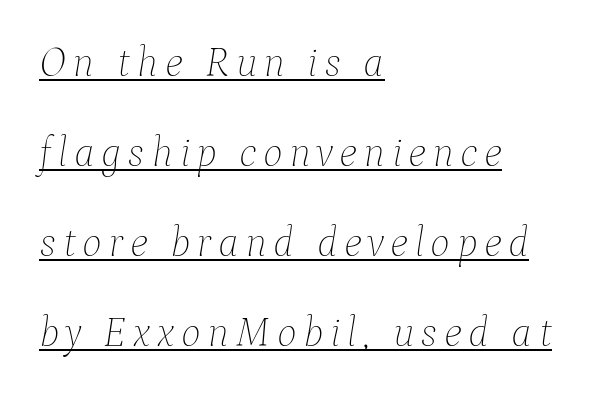
The face used here appears with an underline applied. Here the designer chose a conventional face with non-uniform glyph widths. Summary of vertical rhythm: relaxed, with wide interline spacing. Would a proofreader flag this as italicized? Yes.
